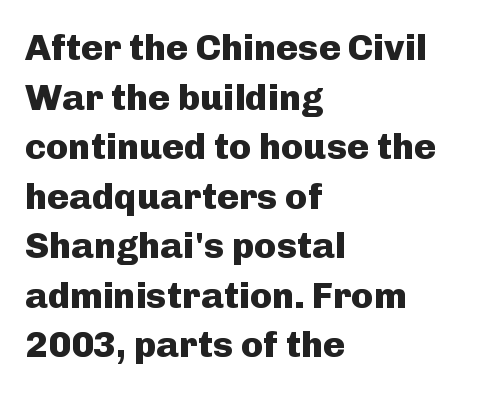
Q: Is the text bold? A: Yes.
Q: Is the text italic (slanted)? A: No, it is upright.
Q: Is the typeface a serif or a sans-serif typeface? A: Sans-serif.
Q: Is the text underlined? A: No.
Q: How is the paragraph aligned? A: Left-aligned.
Q: Is the spacing between letters normal or unusually wide? A: Normal.
Q: Is the spacing between lines tight, normal or loose? A: Normal.
Q: Width (condensed, normal, or wide)? A: Normal.
Q: Stroke contrast? A: Low.
Q: x-height? A: Medium.
Q: Monospaced? A: No.
